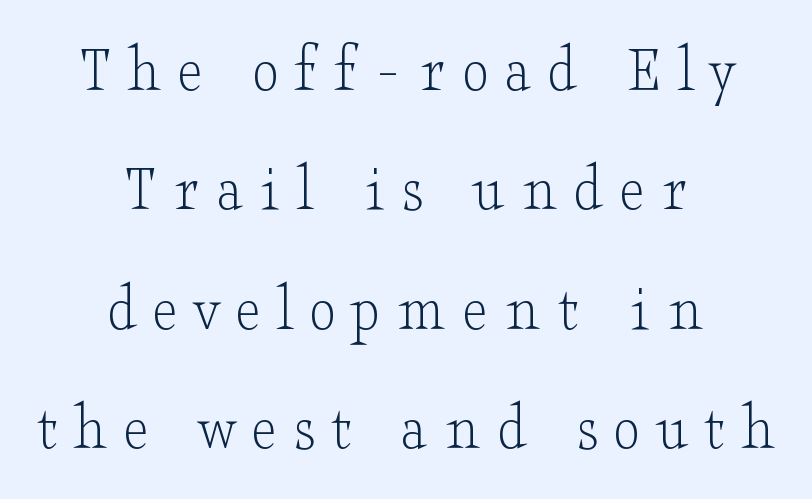
The image shows 67 px light, wide serif type, upright; set centered, line spacing 1.78x, unusually wide letter spacing (+0.25 em), not underlined; low stroke contrast and a small x-height.
